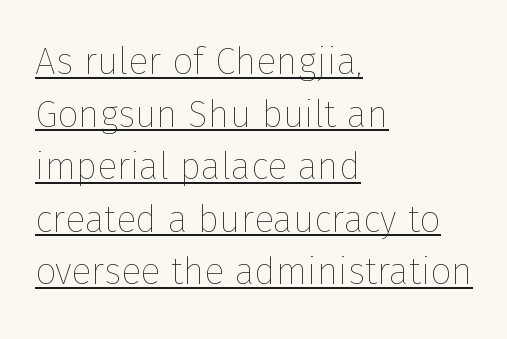
{"italic": "no", "bold": "no", "weight": "thin", "width": "normal", "stroke_contrast": "low", "x_height": "medium", "monospaced": "no", "underline": "yes", "align": "left", "line_spacing": "normal", "line_spacing_ratio": 1.42, "letter_spacing": "normal", "letter_spacing_em": 0.0, "glyph_px": 37}
